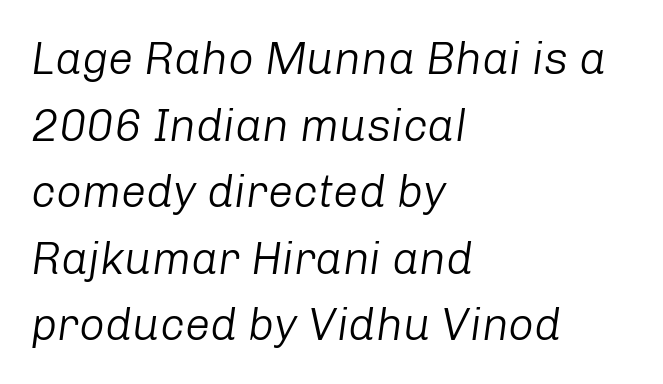
Q: Is the text bold? A: No.
Q: Is the text italic (slanted)? A: Yes, it leans right by about 8 degrees.
Q: Is the text underlined? A: No.
Q: How is the paragraph aligned? A: Left-aligned.
Q: Is the spacing between letters normal or unusually wide? A: Normal.
Q: Is the spacing between lines tight, normal or loose? A: Normal.
Q: Width (condensed, normal, or wide)? A: Normal.
Q: Stroke contrast? A: Low.
Q: x-height? A: Medium.
Q: Monospaced? A: No.
